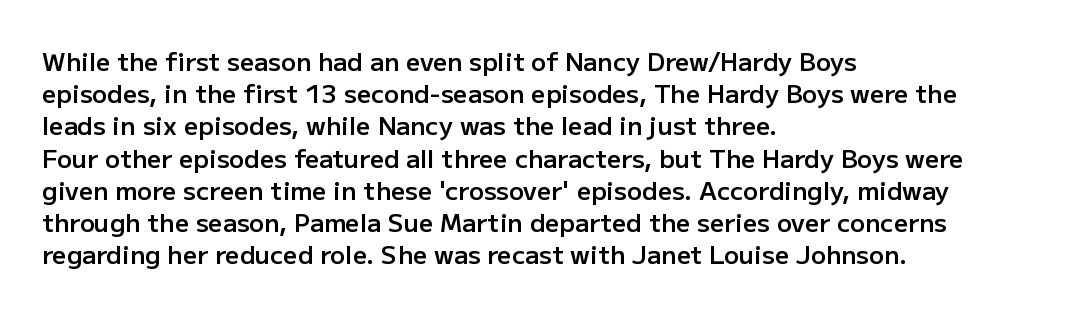
Q: Is the text bold? A: Semi-bold.
Q: Is the text italic (slanted)? A: No, it is upright.
Q: Is the text underlined? A: No.
Q: How is the paragraph aligned? A: Left-aligned.
Q: Is the spacing between letters normal or unusually wide? A: Normal.
Q: Is the spacing between lines tight, normal or loose? A: Normal.
